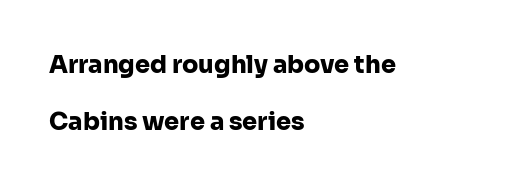
{"italic": "no", "bold": "yes", "underline": "no", "align": "left", "line_spacing": "loose", "line_spacing_ratio": 2.36, "letter_spacing": "normal", "letter_spacing_em": 0.0, "glyph_px": 24}
